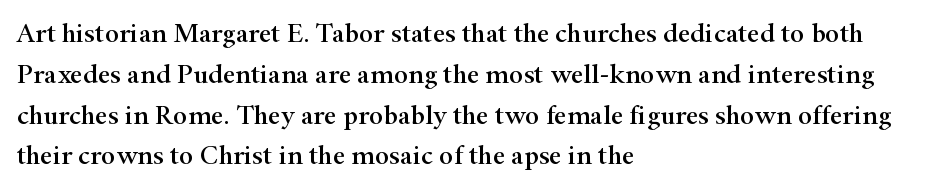
The image shows 27 px text type, upright; set left-aligned, normal line spacing (1.51x), normal letter spacing, not underlined.
